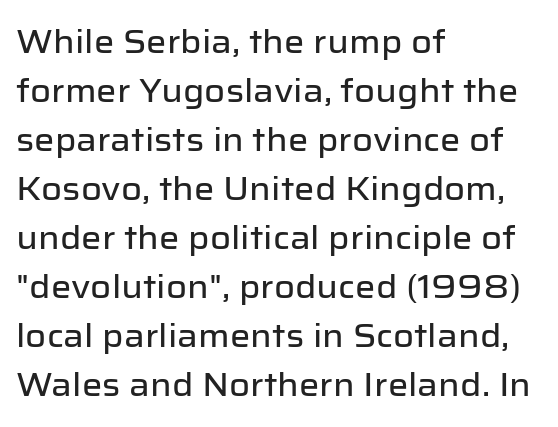
Short note: letters normally spaced. The letters advance in unequal steps, a hallmark of proportional type. Notice how the passage keeps a crisp vertical edge on the left only. These lines sit exactly where default settings would place them. Honestly, there is no underline to notice here at all.
